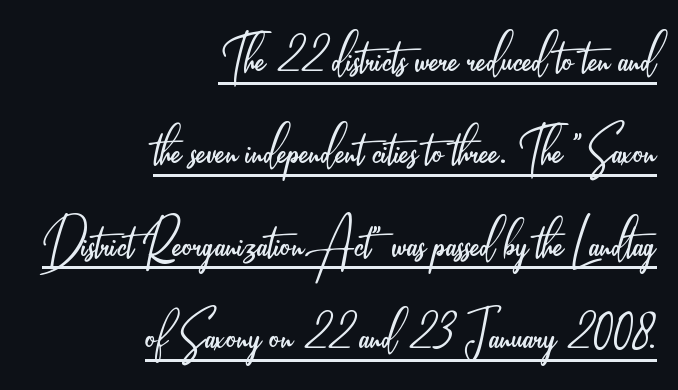
Q: Is the text bold? A: No.
Q: Is the text italic (slanted)? A: Yes.
Q: Is the typeface a serif or a sans-serif typeface? A: Sans-serif.
Q: Is the text underlined? A: Yes.
Q: How is the paragraph aligned? A: Right-aligned.
Q: Is the spacing between letters normal or unusually wide? A: Normal.
Q: Is the spacing between lines tight, normal or loose? A: Normal.
Q: Width (condensed, normal, or wide)? A: Condensed.
Q: Stroke contrast? A: Low.
Q: x-height? A: Small.
Q: Monospaced? A: No.
